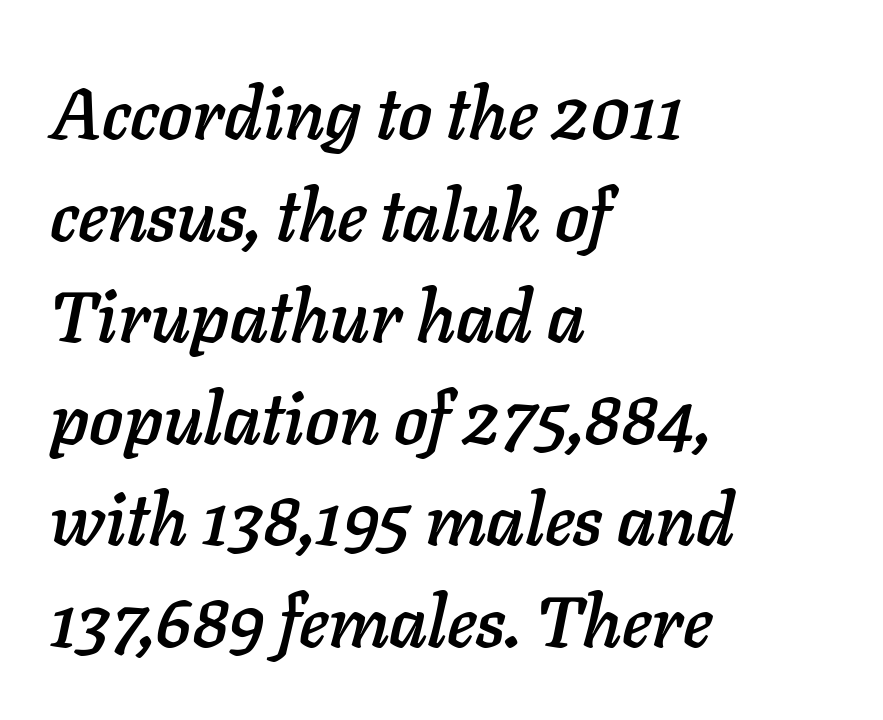
{"italic": "yes", "lean": "right", "slant_degrees": 11, "width": "normal", "stroke_contrast": "low", "x_height": "medium", "monospaced": "no", "underline": "no", "align": "left", "line_spacing": "normal", "line_spacing_ratio": 1.43, "letter_spacing": "normal", "letter_spacing_em": 0.0, "glyph_px": 71}
